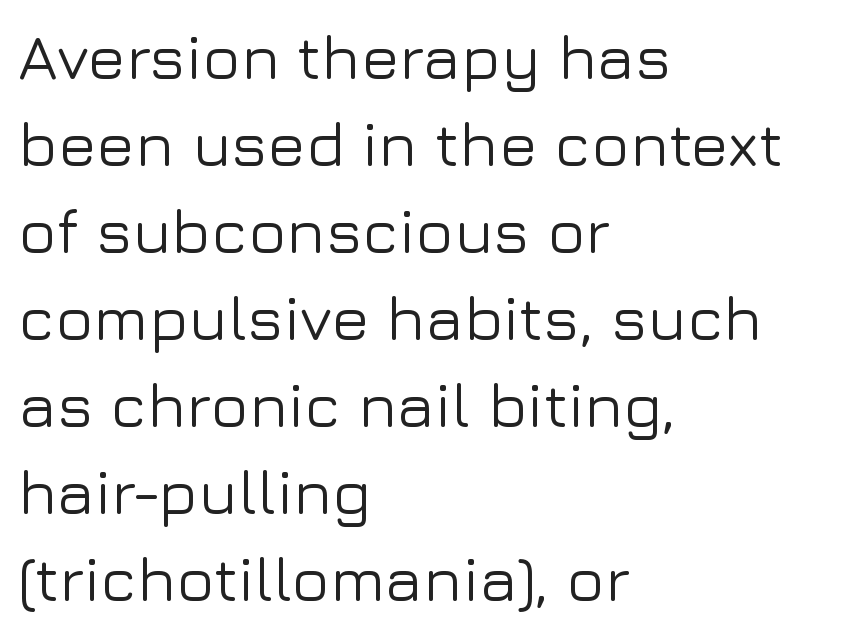
The image shows 63 px sans-serif type, upright; set left-aligned, normal line spacing (1.38x), normal letter spacing, not underlined; low stroke contrast and a medium x-height.
